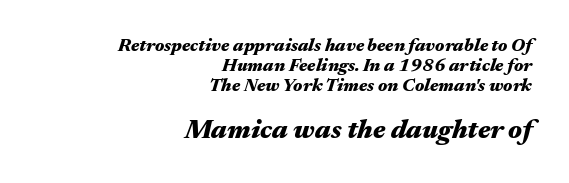
{"italic": "yes", "lean": "right", "slant_degrees": 17, "bold": "yes", "underline": "no", "align": "right", "line_spacing": "tight", "line_spacing_ratio": 1.1, "letter_spacing": "normal", "letter_spacing_em": 0.0, "larger_block": "second", "size_ratio": 1.5, "glyph_px": 27}
